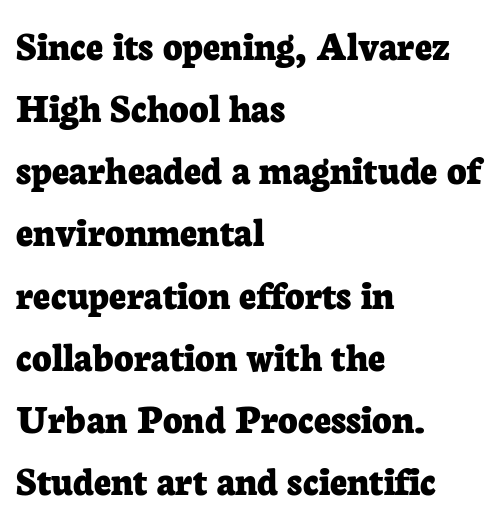
Examine the stroke ends and you'll spot serifs. Proportional: the letters do not fall into vertical columns. As a designer I'd log this as weight 700, bold. Observe the ordinary spacing: letters are neighbours, not strangers. How would I describe the line gaps? Plain and ordinary.
